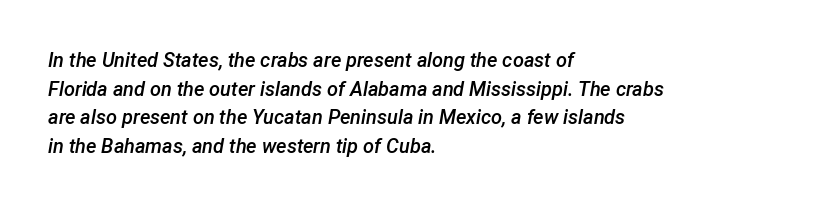
The image shows 20 px text type, italic (leaning right); set left-aligned, normal line spacing (1.43x), normal letter spacing, not underlined.
